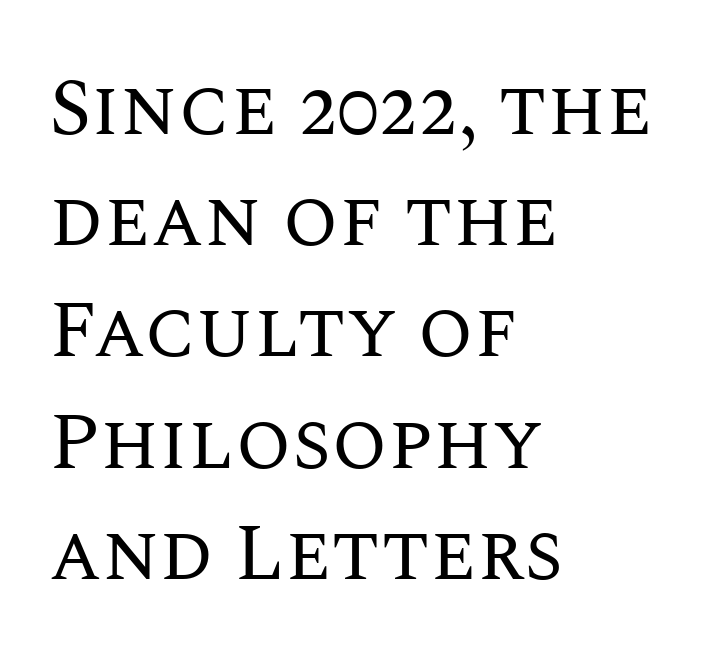
Characters follow at the spacing the type designer built in. Anything drawn beneath the words? Only blank space. The font is comparable to plain body text, perhaps lighter. Designer's note — italics off, roman on.
